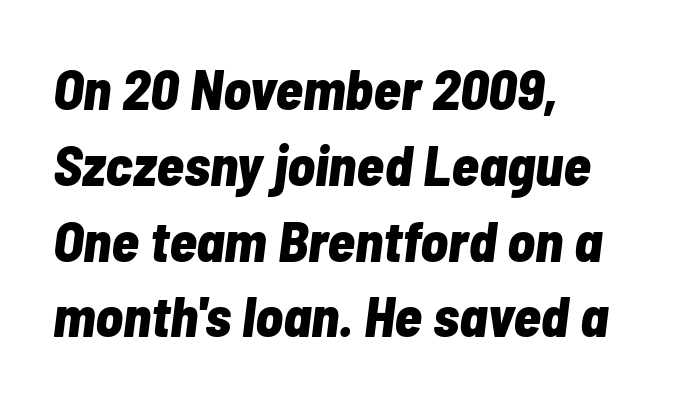
Do the characters align in a grid? No, the font is proportional. Which margin do the lines hug? The left one — the right edge is uneven. The leading is moderate, giving the passage an even texture. Compared with typical body copy, the letter spacing here is the same.
